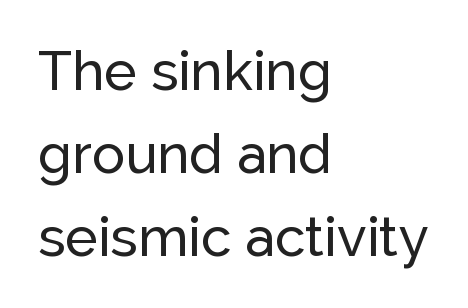
Check under the words: just untouched page. These lines are rendered in a variable-pitch font. Horizontally, the lines are justified to the leading edge only. This rendering leaves character spacing at its baseline value. Classification — sans serif.
